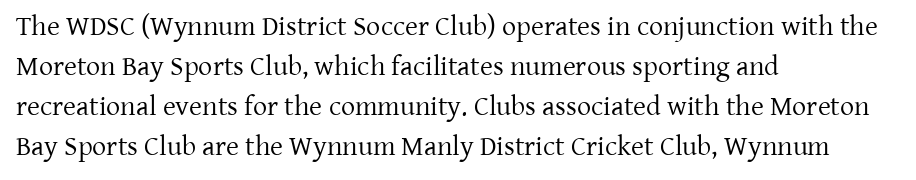
The image shows 28 px regular-weight serif type, upright; set left-aligned, normal line spacing (1.43x), normal letter spacing, not underlined; low stroke contrast and a medium x-height.
